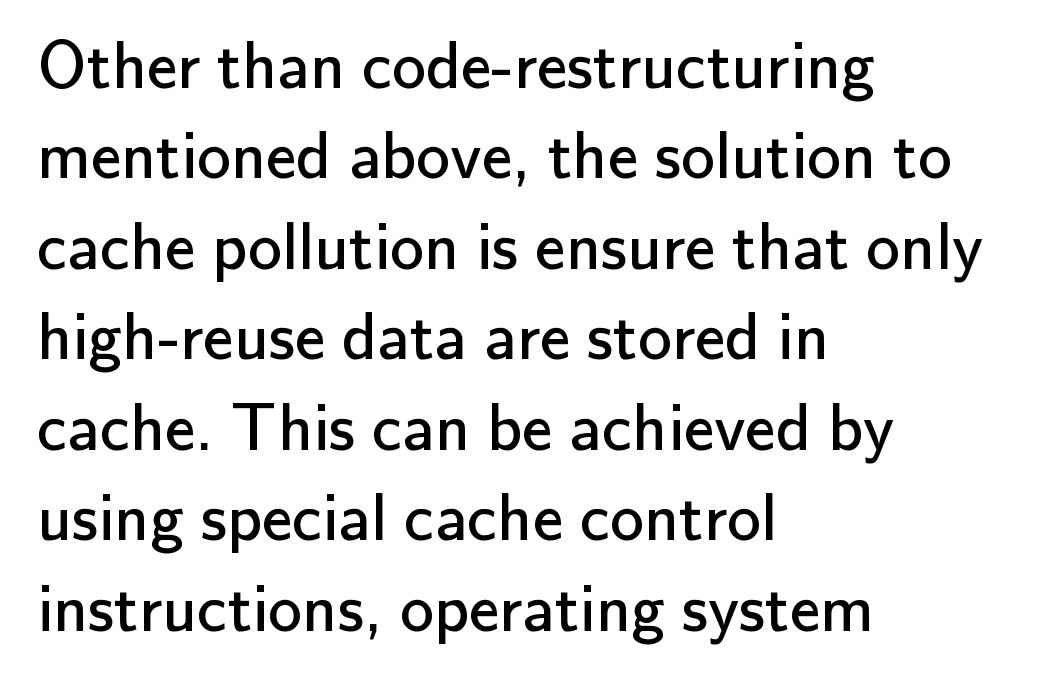
The characters are drawn with everyday or finer stroke widths. The text block is weighted toward the left margin, trailing off unevenly rightward. Rendered with straight, roman letterforms. Compared with typical paragraphs, the rows here are spaced about the same.
